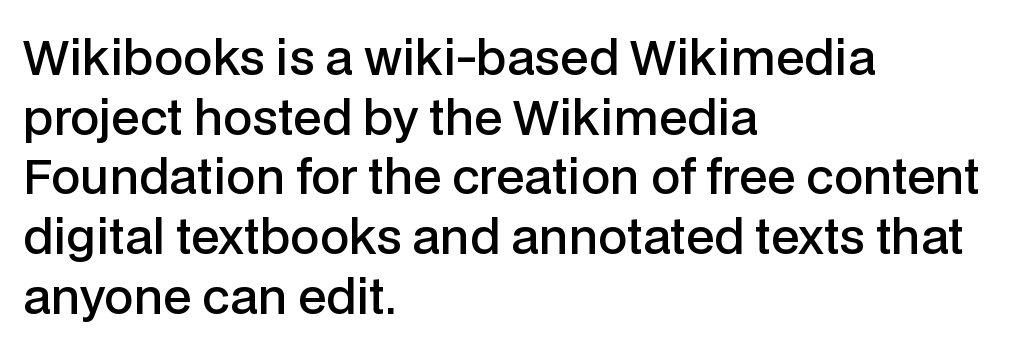
Varying glyph widths throughout — classic text-font behaviour. No feet cap the strokes, marking this as sans-serif type. Is the block centered? No — it sits flush against the left margin. The letterforms sit shoulder to shoulder at normal distance.
